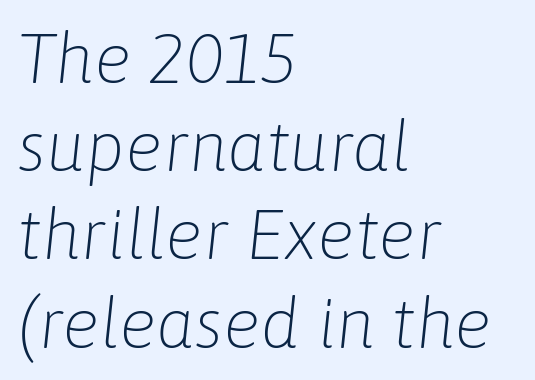
{"italic": "yes", "lean": "right", "slant_degrees": 6, "bold": "no", "weight": "light", "width": "normal", "stroke_contrast": "low", "x_height": "medium", "monospaced": "no", "underline": "no", "align": "left", "line_spacing": "normal", "line_spacing_ratio": 1.26, "letter_spacing": "normal", "letter_spacing_em": 0.0, "glyph_px": 70}
